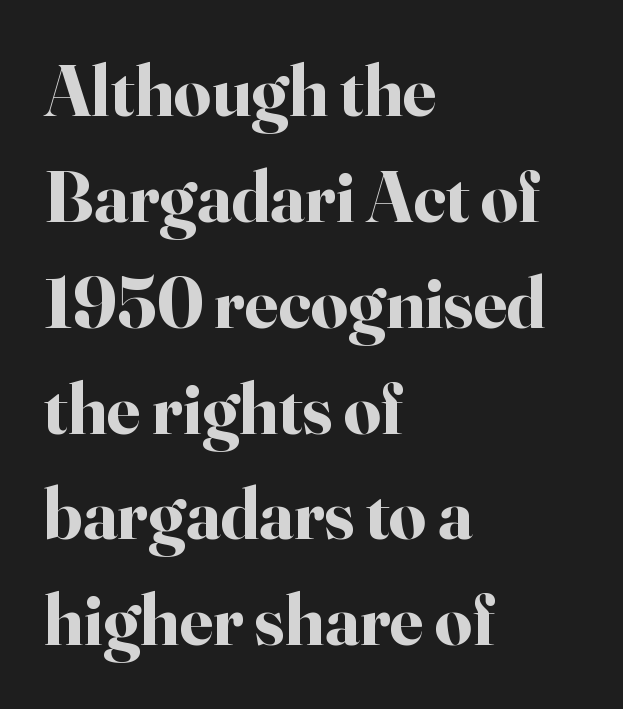
The image shows 73 px bold serif type, upright; set left-aligned, normal line spacing (1.45x), normal letter spacing, not underlined; high stroke contrast and a small x-height.
